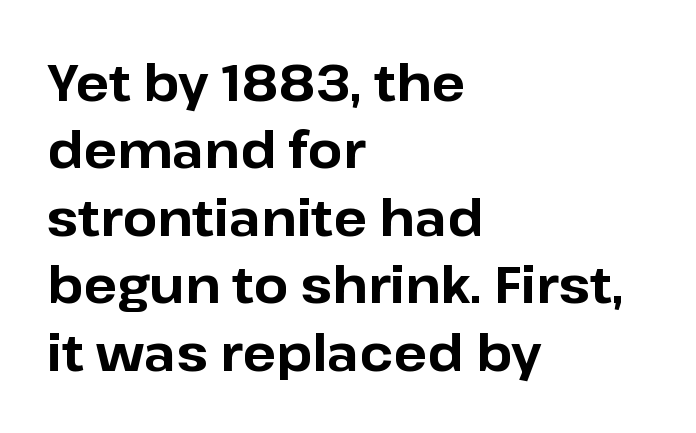
Q: Is the text bold? A: Yes.
Q: Is the text italic (slanted)? A: No, it is upright.
Q: Is the typeface a serif or a sans-serif typeface? A: Sans-serif.
Q: Is the text underlined? A: No.
Q: How is the paragraph aligned? A: Left-aligned.
Q: Is the spacing between letters normal or unusually wide? A: Normal.
Q: Is the spacing between lines tight, normal or loose? A: Normal.
Q: Width (condensed, normal, or wide)? A: Normal.
Q: Stroke contrast? A: Low.
Q: x-height? A: Medium.
Q: Monospaced? A: No.
